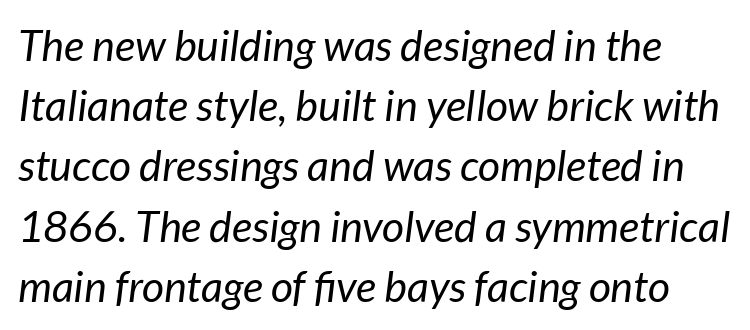
The image shows 43 px regular-weight type, italic (leaning right); set normal line spacing (1.4x), normal letter spacing, not underlined; low stroke contrast and a medium x-height.
